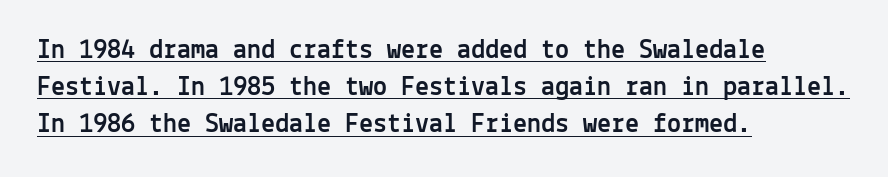
Q: Is the text italic (slanted)? A: No, it is upright.
Q: Is the typeface a serif or a sans-serif typeface? A: Sans-serif.
Q: Is the text underlined? A: Yes.
Q: How is the paragraph aligned? A: Left-aligned.
Q: Is the spacing between letters normal or unusually wide? A: Normal.
Q: Is the spacing between lines tight, normal or loose? A: Normal.
Q: Width (condensed, normal, or wide)? A: Normal.
Q: x-height? A: Medium.
Q: Monospaced? A: Yes.
